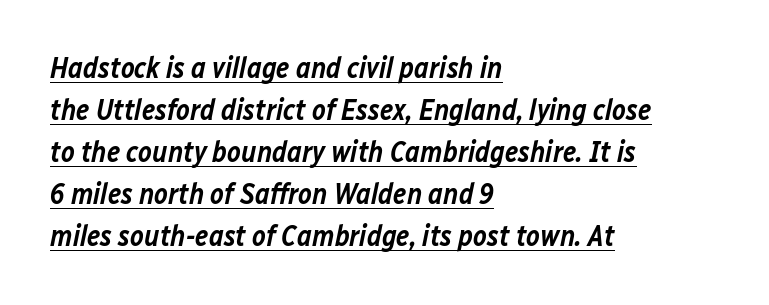
{"italic": "yes", "lean": "right", "slant_degrees": 12, "bold": "semi", "weight": "semibold", "width": "normal", "stroke_contrast": "low", "x_height": "medium", "monospaced": "no", "underline": "yes", "align": "left", "line_spacing": "normal", "line_spacing_ratio": 1.45, "letter_spacing": "normal", "letter_spacing_em": 0.0, "glyph_px": 29}
